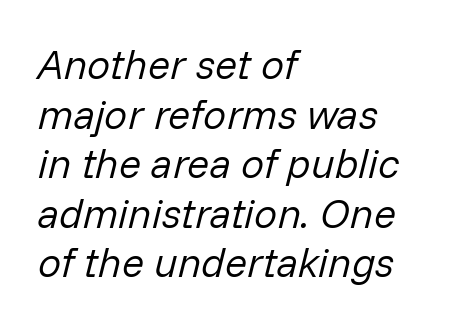
{"italic": "yes", "lean": "right", "slant_degrees": 14, "bold": "no", "weight": "regular", "width": "normal", "stroke_contrast": "low", "x_height": "medium", "monospaced": "no", "underline": "no", "align": "left", "line_spacing_ratio": 1.21, "letter_spacing": "normal", "letter_spacing_em": 0.0, "glyph_px": 41}
